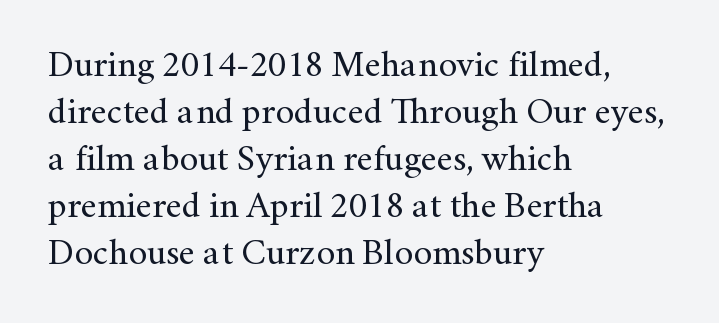
Q: Is the text bold? A: No.
Q: Is the text italic (slanted)? A: No, it is upright.
Q: Is the typeface a serif or a sans-serif typeface? A: Serif.
Q: Is the text underlined? A: No.
Q: How is the paragraph aligned? A: Left-aligned.
Q: Is the spacing between letters normal or unusually wide? A: Normal.
Q: Is the spacing between lines tight, normal or loose? A: Normal.
Q: Width (condensed, normal, or wide)? A: Normal.
Q: Stroke contrast? A: Medium.
Q: x-height? A: Small.
Q: Monospaced? A: No.
